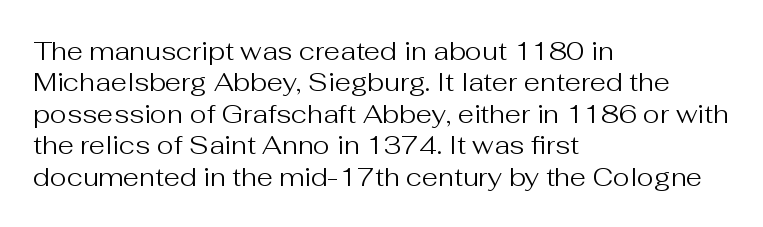
The image shows 26 px text type, upright; set left-aligned, line spacing 1.21x, normal letter spacing, not underlined.
